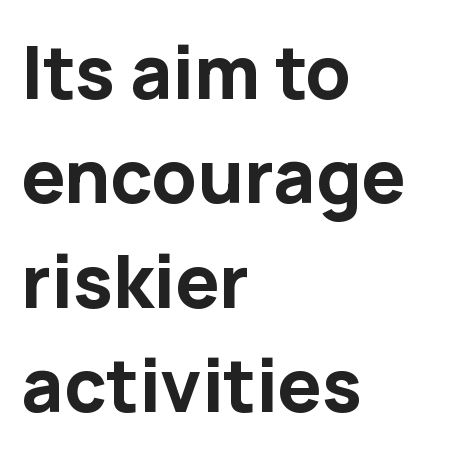
{"serif": "no", "italic": "no", "bold": "yes", "weight": "bold", "width": "normal", "stroke_contrast": "low", "x_height": "medium", "monospaced": "no", "underline": "no", "align": "left", "line_spacing": "normal", "line_spacing_ratio": 1.43, "letter_spacing": "normal", "letter_spacing_em": 0.0, "glyph_px": 73}
